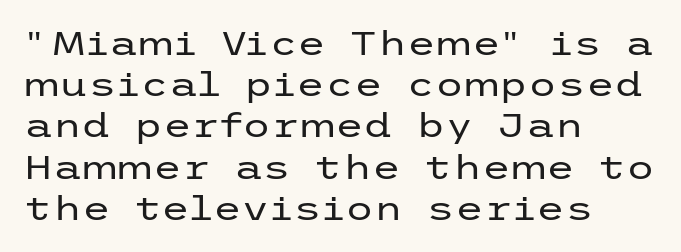
{"serif": "no", "italic": "no", "bold": "no", "weight": "regular", "width": "wide", "stroke_contrast": "low", "x_height": "medium", "underline": "no", "align": "left", "line_spacing": "normal", "line_spacing_ratio": 1.25, "letter_spacing": "normal", "letter_spacing_em": 0.0, "glyph_px": 33}
